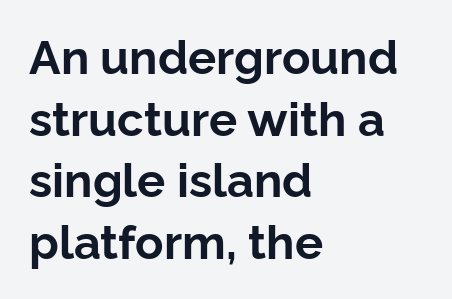
{"serif": "no", "italic": "no", "bold": "yes", "weight": "bold", "width": "normal", "stroke_contrast": "low", "x_height": "medium", "monospaced": "no", "underline": "no", "align": "left", "line_spacing": "normal", "line_spacing_ratio": 1.31, "letter_spacing": "normal", "letter_spacing_em": 0.0, "glyph_px": 47}
